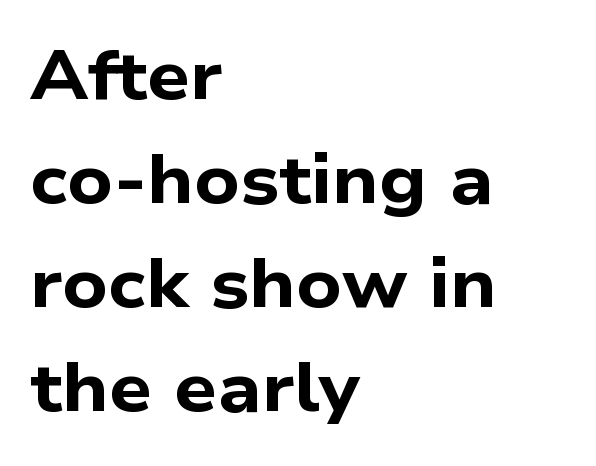
{"serif": "no", "bold": "yes", "weight": "bold", "width": "wide", "stroke_contrast": "low", "x_height": "medium", "monospaced": "no", "underline": "no", "align": "left", "line_spacing": "normal", "line_spacing_ratio": 1.53, "letter_spacing": "normal", "letter_spacing_em": 0.0, "glyph_px": 68}
